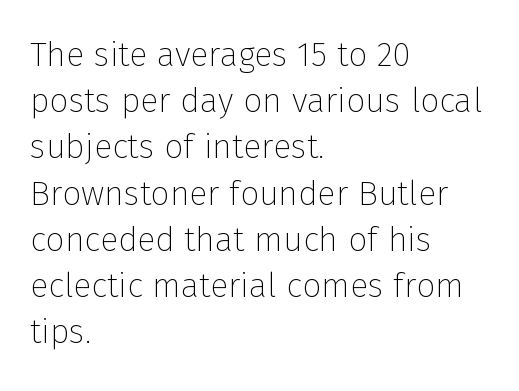
The image shows 34 px thin sans-serif type, upright; set left-aligned, normal line spacing (1.36x), normal letter spacing, not underlined; low stroke contrast and a medium x-height.
